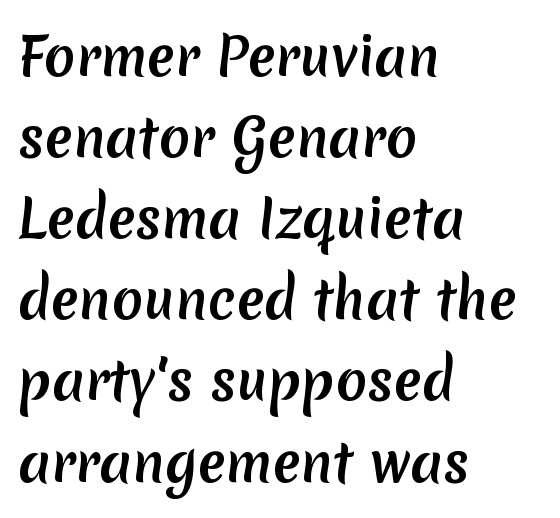
The image shows 52 px semibold sans-serif type; set left-aligned, normal line spacing (1.56x), normal letter spacing, not underlined; low stroke contrast and a medium x-height.
